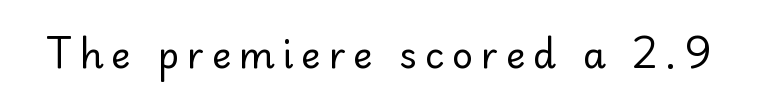
The passage shown is not bold in any degree. Here the designer chose a conventional face with non-uniform glyph widths. Honestly, there is no underline to notice here at all. Quick note: not italic, upright. Unlike a traditional serif, this face leaves its strokes unadorned.
